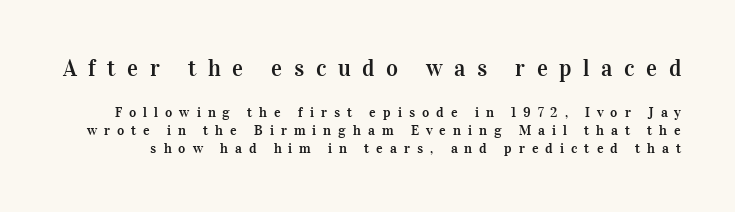
{"italic": "no", "underline": "no", "line_spacing": "normal", "line_spacing_ratio": 1.31, "letter_spacing": "wide", "letter_spacing_em": 0.5, "larger_block": "first", "size_ratio": 1.64, "glyph_px": 23}
